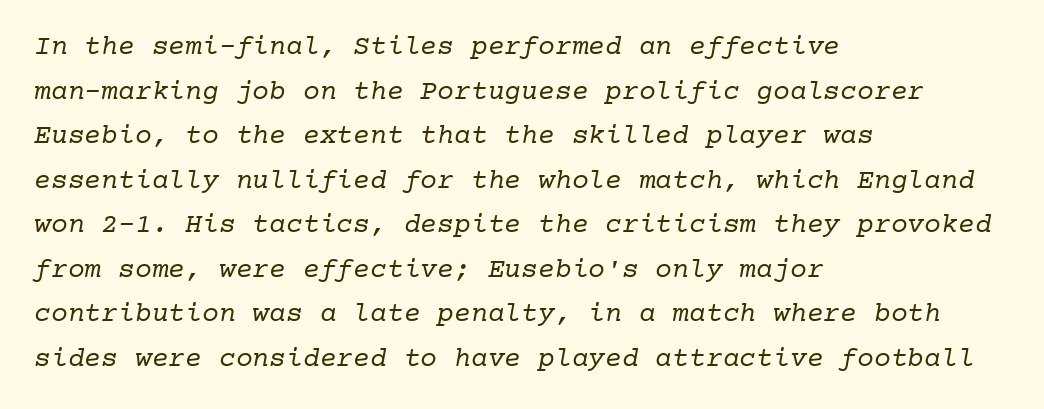
Q: Is the text bold? A: No.
Q: Is the typeface a serif or a sans-serif typeface? A: Serif.
Q: Is the text underlined? A: No.
Q: How is the paragraph aligned? A: Left-aligned.
Q: Is the spacing between letters normal or unusually wide? A: Normal.
Q: Is the spacing between lines tight, normal or loose? A: Normal.
Q: Width (condensed, normal, or wide)? A: Normal.
Q: Stroke contrast? A: Low.
Q: x-height? A: Medium.
Q: Monospaced? A: Yes.
